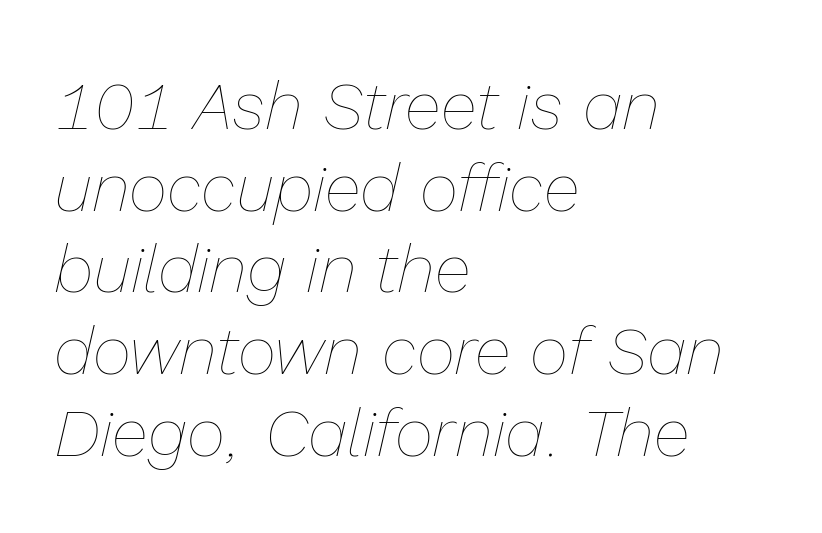
Q: Is the text bold? A: No.
Q: Is the text italic (slanted)? A: Yes, it leans right by about 13 degrees.
Q: Is the text underlined? A: No.
Q: How is the paragraph aligned? A: Left-aligned.
Q: Is the spacing between letters normal or unusually wide? A: Normal.
Q: Width (condensed, normal, or wide)? A: Normal.
Q: Stroke contrast? A: Low.
Q: x-height? A: Medium.
Q: Monospaced? A: No.
